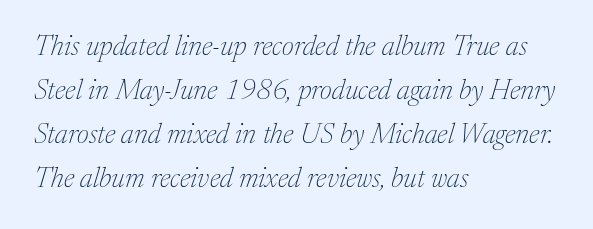
The image shows 28 px thin serif type, italic (leaning right); set left-aligned, normal line spacing (1.57x), normal letter spacing, not underlined; medium stroke contrast and a medium x-height.
